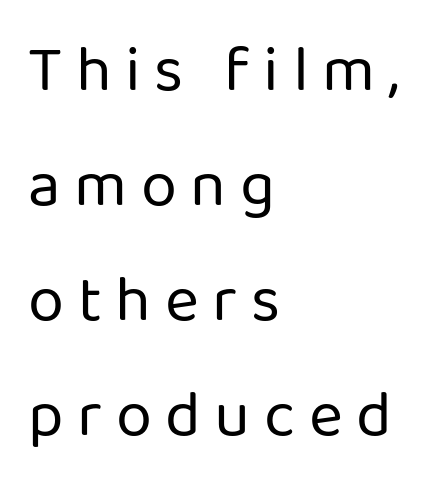
{"serif": "no", "italic": "no", "bold": "no", "weight": "regular", "width": "normal", "stroke_contrast": "low", "x_height": "medium", "monospaced": "no", "underline": "no", "align": "left", "line_spacing_ratio": 1.77, "letter_spacing": "wide", "letter_spacing_em": 0.21, "glyph_px": 65}
